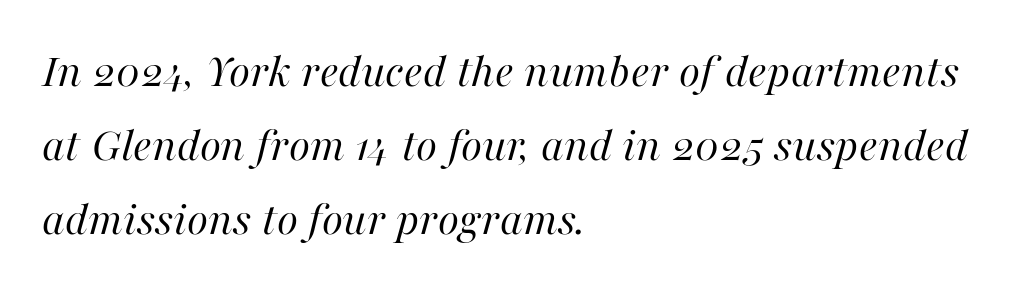
The image shows 49 px regular-weight type, italic (leaning right); set left-aligned, normal line spacing (1.51x), normal letter spacing, not underlined; high stroke contrast and a medium x-height.
